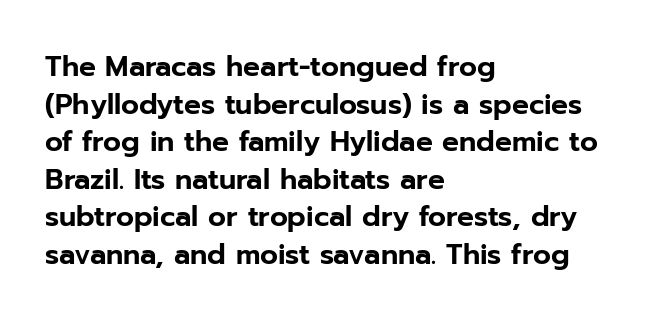
{"serif": "no", "italic": "no", "width": "normal", "stroke_contrast": "low", "x_height": "medium", "monospaced": "no", "underline": "no", "align": "left", "line_spacing": "normal", "line_spacing_ratio": 1.34, "letter_spacing": "normal", "letter_spacing_em": 0.0, "glyph_px": 28}
